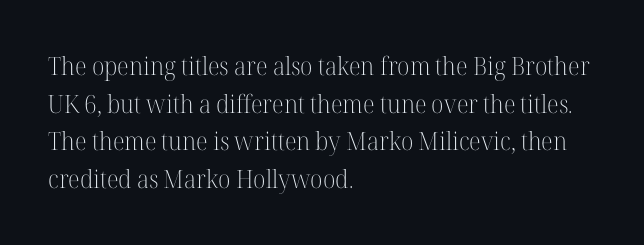
Q: Is the text bold? A: No.
Q: Is the text italic (slanted)? A: No, it is upright.
Q: Is the text underlined? A: No.
Q: How is the paragraph aligned? A: Left-aligned.
Q: Is the spacing between letters normal or unusually wide? A: Normal.
Q: Is the spacing between lines tight, normal or loose? A: Normal.
